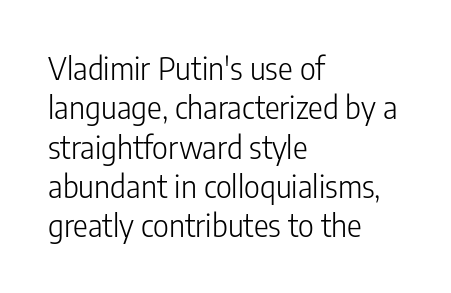
Q: Is the text bold? A: No.
Q: Is the text italic (slanted)? A: No, it is upright.
Q: Is the typeface a serif or a sans-serif typeface? A: Sans-serif.
Q: Is the text underlined? A: No.
Q: How is the paragraph aligned? A: Left-aligned.
Q: Is the spacing between letters normal or unusually wide? A: Normal.
Q: Is the spacing between lines tight, normal or loose? A: Normal.
Q: Width (condensed, normal, or wide)? A: Condensed.
Q: Stroke contrast? A: Low.
Q: x-height? A: Medium.
Q: Monospaced? A: No.
